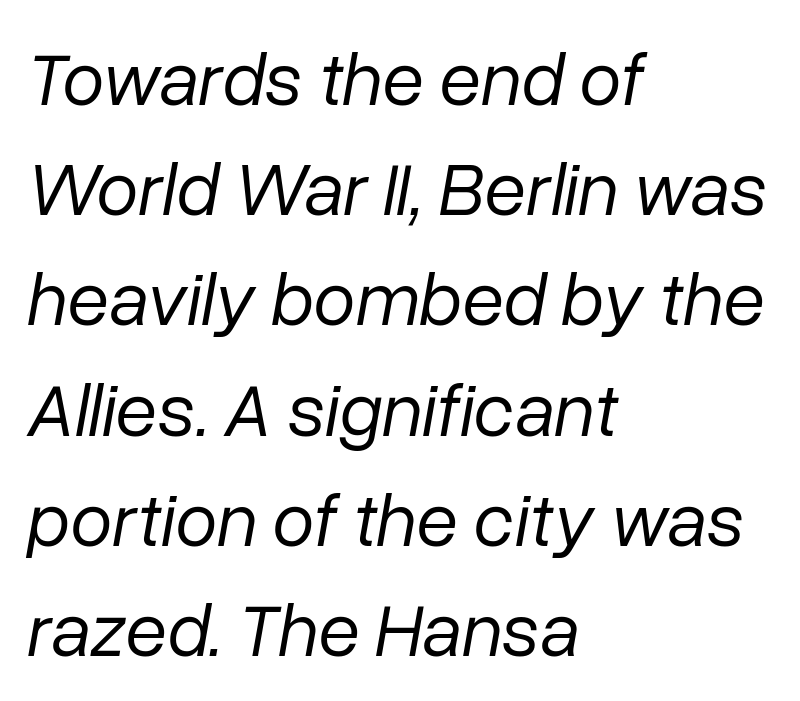
Characters are canted at an angle relative to the baseline's perpendicular. Vertical stems look standard width or narrower in stroke. In terms of letterspacing, this is plain default setting. These lines are rendered in a variable-pitch font. Is the block centered? No — it sits flush against the left margin.
